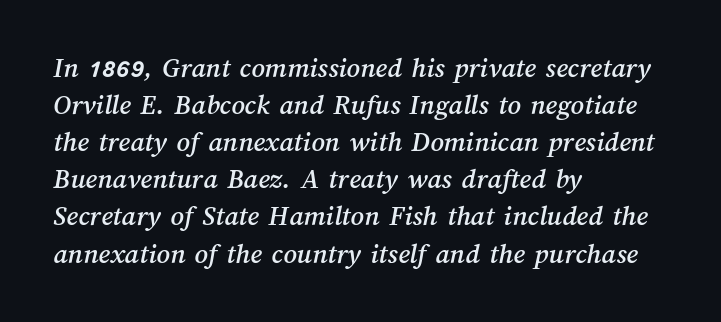
How are the letters spaced? Ordinarily, with no added tracking. Each new line begins a customary step beneath the previous one. The passage shown is typed in a proportional face where columns would drift. These lines are set flush left with a ragged right edge.
